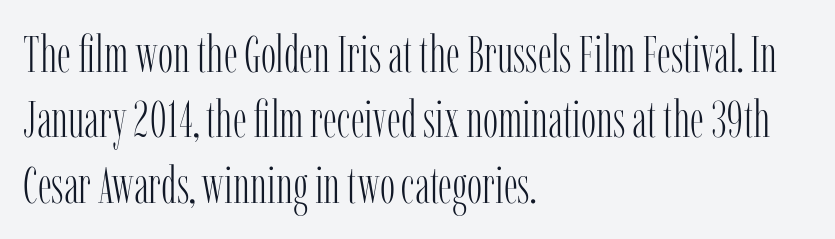
Q: Is the text bold? A: No.
Q: Is the text italic (slanted)? A: No, it is upright.
Q: Is the typeface a serif or a sans-serif typeface? A: Serif.
Q: Is the text underlined? A: No.
Q: How is the paragraph aligned? A: Left-aligned.
Q: Is the spacing between letters normal or unusually wide? A: Normal.
Q: Is the spacing between lines tight, normal or loose? A: Normal.
Q: Width (condensed, normal, or wide)? A: Condensed.
Q: Stroke contrast? A: Low.
Q: x-height? A: Medium.
Q: Monospaced? A: No.
